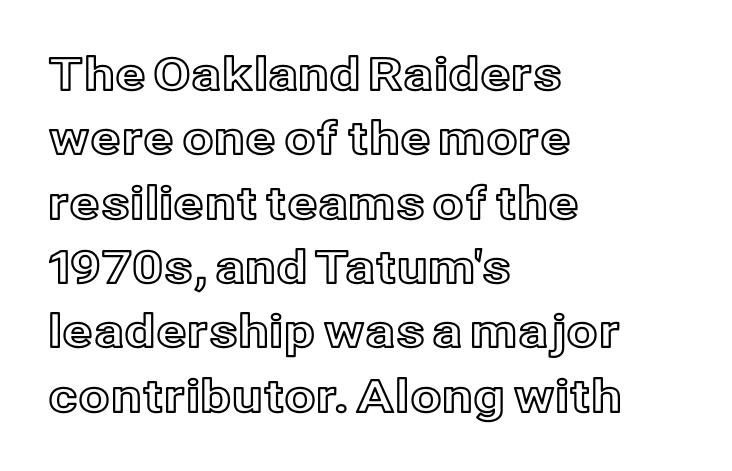
The image shows 45 px text type, upright; set left-aligned, normal line spacing (1.43x), normal letter spacing, not underlined; a medium x-height.
